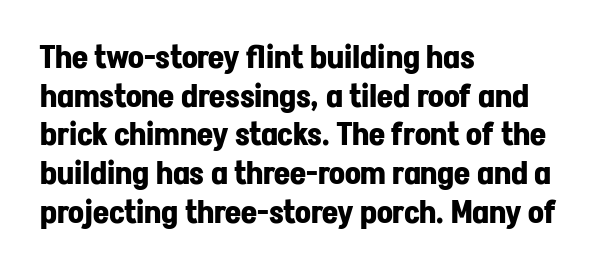
In CSS terms this would be text-align: left. A full-strength bold gives these letters their thick strokes. The rendering keeps characters at their native spacing. Stroke terminals: plain, sans-serif. Posture: straight, roman, zero tilt. Decoration check: the copy has no underline.
